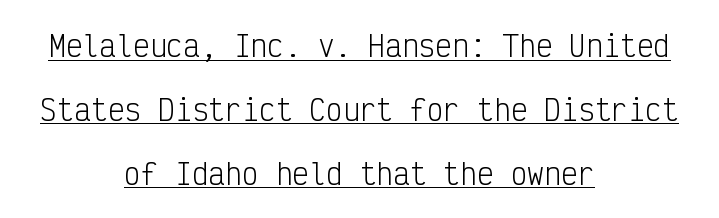
The image shows 28 px light, condensed sans-serif type, upright, monospaced; set centered, loose line spacing (2.28x), normal letter spacing, underlined; low stroke contrast and a medium x-height.
